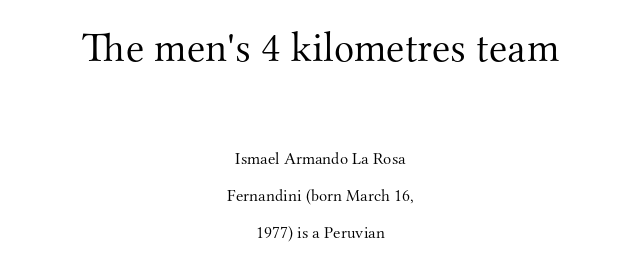
Q: Is the text bold? A: No.
Q: Is the text italic (slanted)? A: No, it is upright.
Q: Is the typeface a serif or a sans-serif typeface? A: Serif.
Q: Is the text underlined? A: No.
Q: How is the paragraph aligned? A: Centered.
Q: Is the spacing between letters normal or unusually wide? A: Normal.
Q: Is the spacing between lines tight, normal or loose? A: Loose.
Q: Which block of text is set in a larger size, the first (top) or the second (bottom)? A: The first (top) one.
Q: Width (condensed, normal, or wide)? A: Normal.
Q: Stroke contrast? A: Medium.
Q: x-height? A: Small.
Q: Monospaced? A: No.
